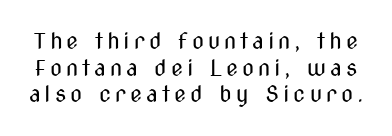
{"italic": "no", "bold": "no", "underline": "no", "line_spacing_ratio": 1.21, "glyph_px": 22}
